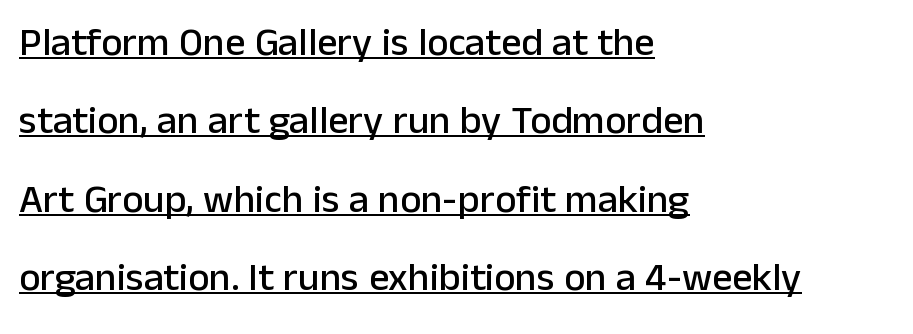
Posture: straight, roman, zero tilt. The letters sit at their default tracking, neither squeezed nor spread. Is the block centered? No — it sits flush against the left margin. The passage shown stacks its lines with a broad gap.
